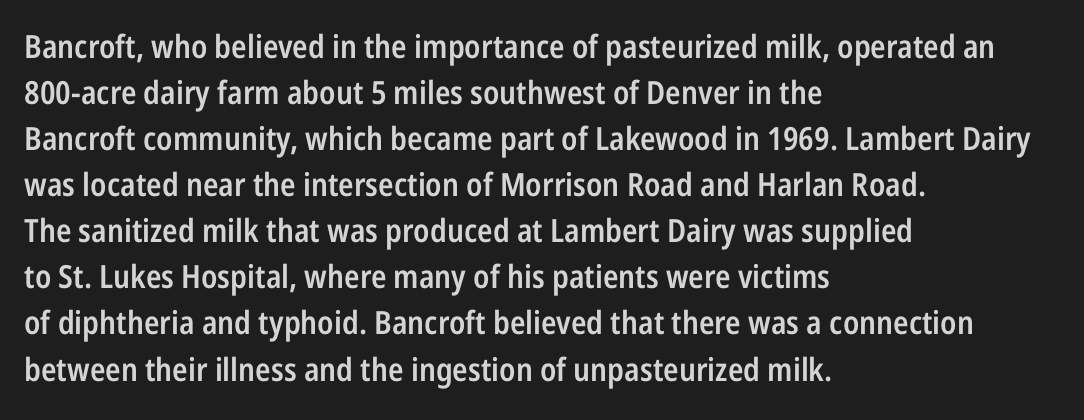
{"serif": "no", "italic": "no", "bold": "semi", "weight": "semibold", "width": "condensed", "stroke_contrast": "low", "x_height": "medium", "monospaced": "no", "underline": "no", "align": "left", "line_spacing": "normal", "line_spacing_ratio": 1.44, "letter_spacing": "normal", "letter_spacing_em": 0.0, "glyph_px": 32}
